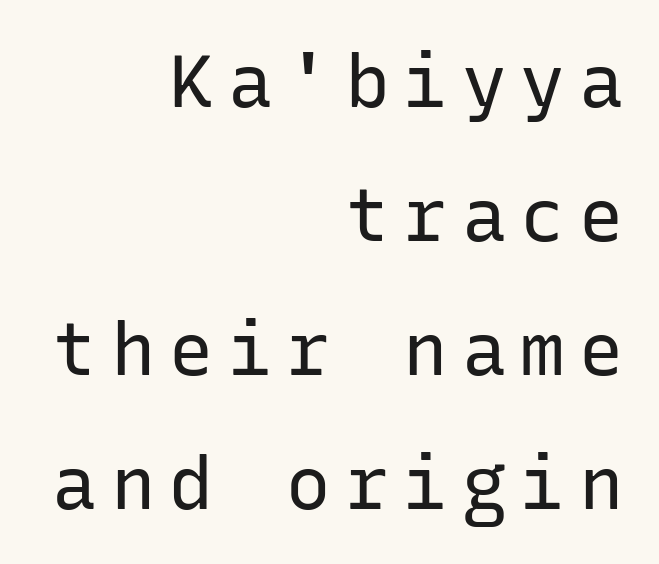
Q: Is the text bold? A: No.
Q: Is the text italic (slanted)? A: No, it is upright.
Q: Is the typeface a serif or a sans-serif typeface? A: Sans-serif.
Q: Is the text underlined? A: No.
Q: How is the paragraph aligned? A: Right-aligned.
Q: Width (condensed, normal, or wide)? A: Normal.
Q: Stroke contrast? A: Low.
Q: x-height? A: Medium.
Q: Monospaced? A: Yes.
